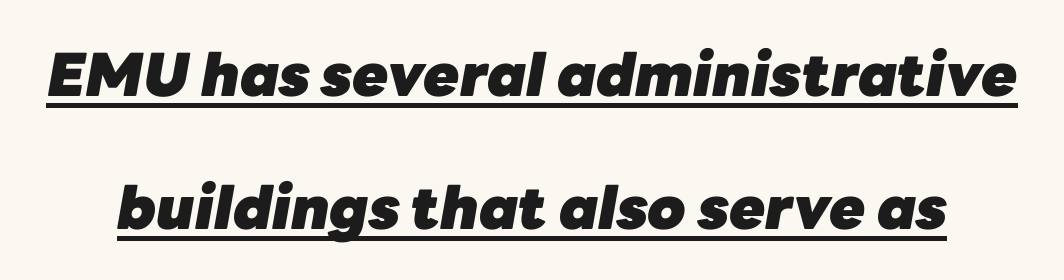
The image shows 59 px heavy type, italic (leaning right); set loose line spacing (2.25x), normal letter spacing, underlined; low stroke contrast and a medium x-height.
